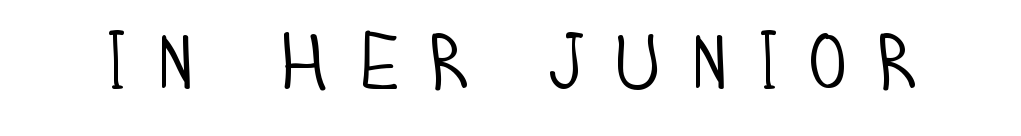
{"serif": "no", "italic": "no", "bold": "no", "weight": "light", "width": "condensed", "stroke_contrast": "low", "x_height": "large", "monospaced": "no", "underline": "no", "letter_spacing": "wide", "letter_spacing_em": 0.28, "glyph_px": 79}
